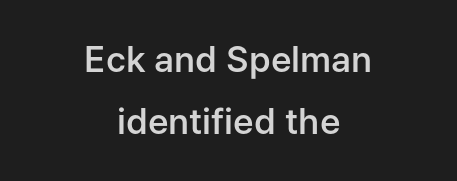
Q: Is the text bold? A: Semi-bold.
Q: Is the text italic (slanted)? A: No, it is upright.
Q: Is the typeface a serif or a sans-serif typeface? A: Sans-serif.
Q: Is the text underlined? A: No.
Q: How is the paragraph aligned? A: Centered.
Q: Is the spacing between letters normal or unusually wide? A: Normal.
Q: Width (condensed, normal, or wide)? A: Normal.
Q: Stroke contrast? A: Low.
Q: x-height? A: Medium.
Q: Monospaced? A: No.
